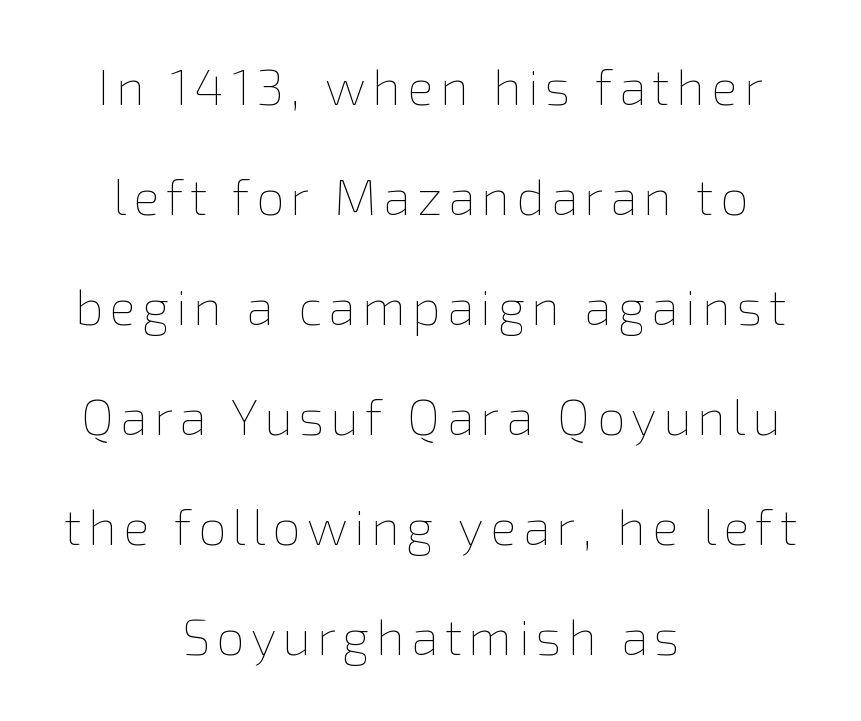
Q: Is the text bold? A: No.
Q: Is the text italic (slanted)? A: No, it is upright.
Q: Is the text underlined? A: No.
Q: How is the paragraph aligned? A: Centered.
Q: Is the spacing between lines tight, normal or loose? A: Loose.
Q: Width (condensed, normal, or wide)? A: Normal.
Q: x-height? A: Medium.
Q: Monospaced? A: No.
